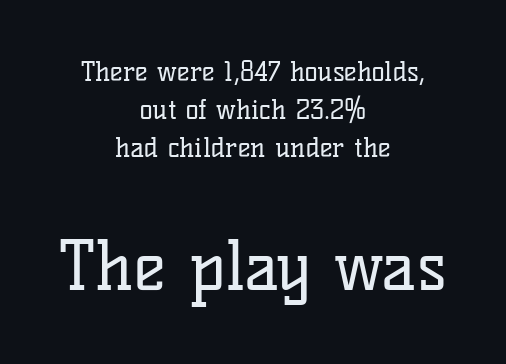
The image shows 68 px regular-weight serif type, upright; set centered, normal line spacing (1.41x), normal letter spacing, not underlined; the second (bottom) block is 2.52x larger; low stroke contrast and a medium x-height.
